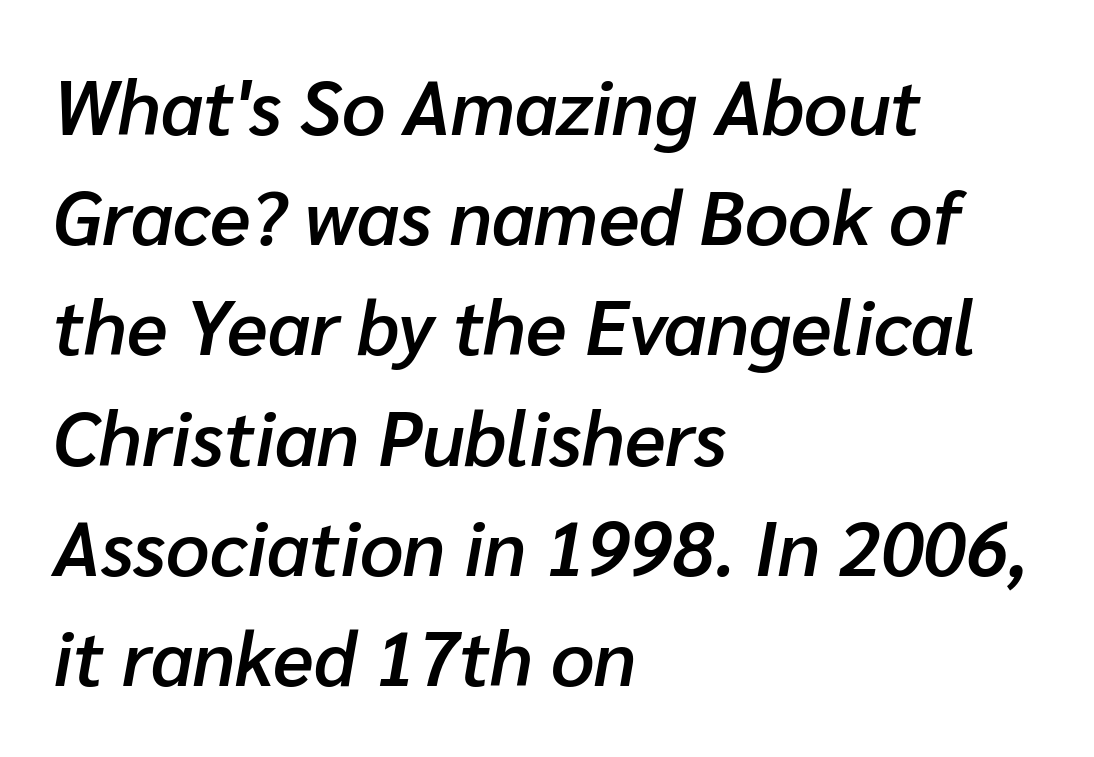
Q: Is the text bold? A: Semi-bold.
Q: Is the text italic (slanted)? A: Yes, it leans right by about 10 degrees.
Q: Is the text underlined? A: No.
Q: How is the paragraph aligned? A: Left-aligned.
Q: Is the spacing between letters normal or unusually wide? A: Normal.
Q: Is the spacing between lines tight, normal or loose? A: Normal.
Q: Width (condensed, normal, or wide)? A: Normal.
Q: Stroke contrast? A: Low.
Q: x-height? A: Medium.
Q: Monospaced? A: No.
